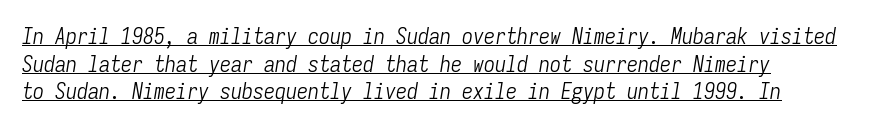
{"italic": "yes", "lean": "right", "slant_degrees": 9, "bold": "no", "underline": "yes", "align": "left", "line_spacing": "normal", "line_spacing_ratio": 1.26, "letter_spacing": "normal", "letter_spacing_em": 0.0, "glyph_px": 22}
